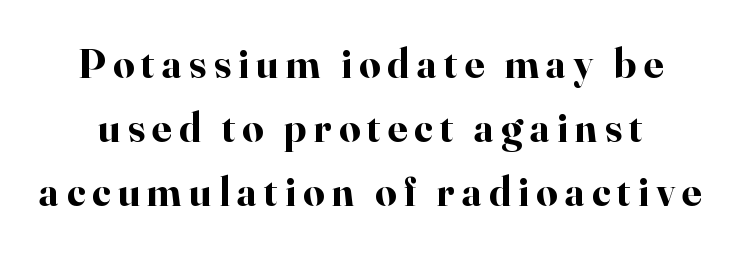
The face used here is proportionally spaced, like ordinary book or web type. The face used here has the dense, thick strokes of a bold. No word sits above an underline. Does the lettering tilt? It doesn't — this is upright.
